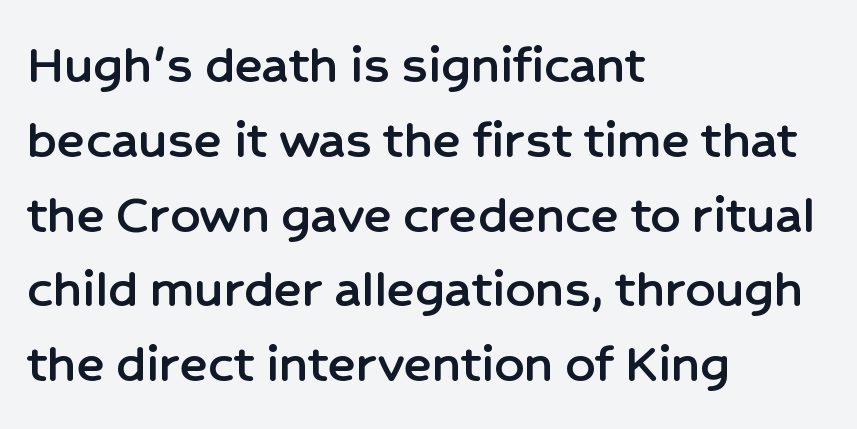
Serif or sans? Sans — the stroke terminals are bare. The font's upright variant was chosen for this text. A student would call this left alignment; a typographer would say flush left, rag right. The gap between lines stays unmarked. The letterforms sit shoulder to shoulder at normal distance.
